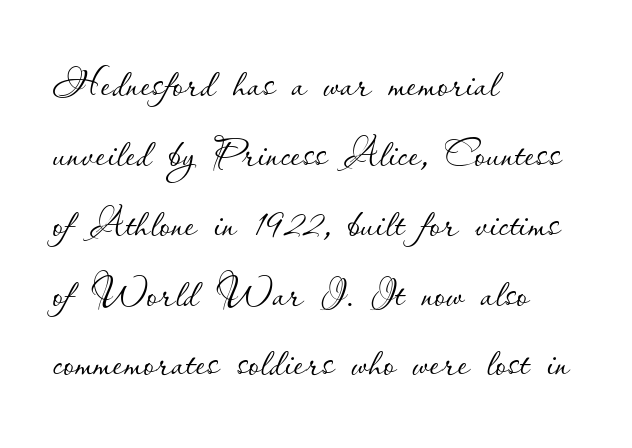
{"bold": "no", "weight": "thin", "width": "normal", "stroke_contrast": "low", "x_height": "small", "monospaced": "no", "underline": "no", "align": "left", "line_spacing": "normal", "line_spacing_ratio": 1.27, "letter_spacing": "normal", "letter_spacing_em": 0.0, "glyph_px": 55}
